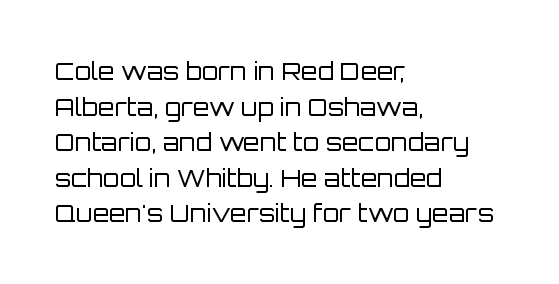
The image shows 24 px text type, upright; set left-aligned, normal line spacing (1.48x), normal letter spacing, not underlined.
